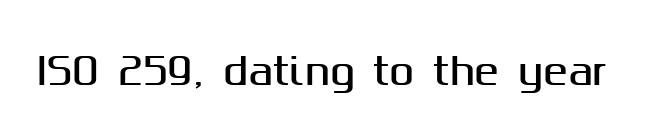
Look at the tracking — it's just the regular setting, nothing added. The face used here is a sans, in the tradition of grotesques and geometrics. Anything drawn beneath the words? Only blank space. Varying glyph widths throughout — classic text-font behaviour. Italic: no, the glyphs are upright roman.
